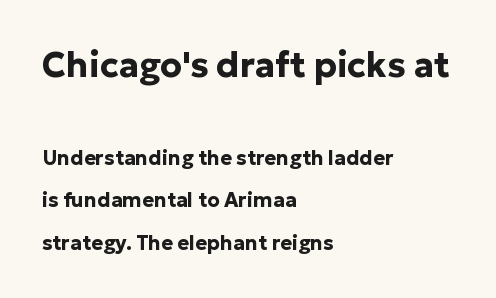
Q: Is the text bold? A: Yes.
Q: Is the text italic (slanted)? A: No, it is upright.
Q: Is the typeface a serif or a sans-serif typeface? A: Sans-serif.
Q: Is the text underlined? A: No.
Q: How is the paragraph aligned? A: Left-aligned.
Q: Is the spacing between letters normal or unusually wide? A: Normal.
Q: Is the spacing between lines tight, normal or loose? A: Loose.
Q: Which block of text is set in a larger size, the first (top) or the second (bottom)? A: The first (top) one.
Q: Width (condensed, normal, or wide)? A: Normal.
Q: Stroke contrast? A: Low.
Q: x-height? A: Medium.
Q: Monospaced? A: No.
